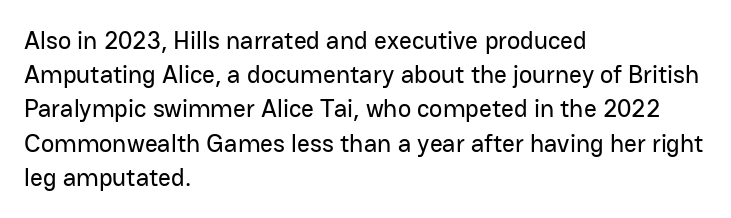
The lettering holds an erect, upright posture throughout. Nobody drew a line under any word here. This rendering uses left alignment, leaving the right contour irregular. Each new line begins a customary step beneath the previous one. Students, note that the glyphs here touch the page at normal intervals.
